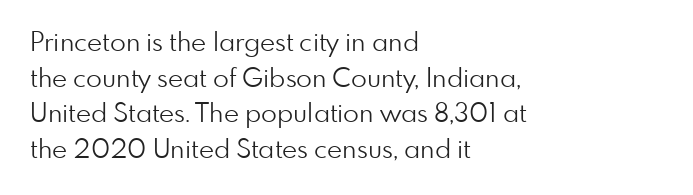
The image shows 26 px text type, upright; set left-aligned, normal line spacing (1.37x), normal letter spacing, not underlined.
